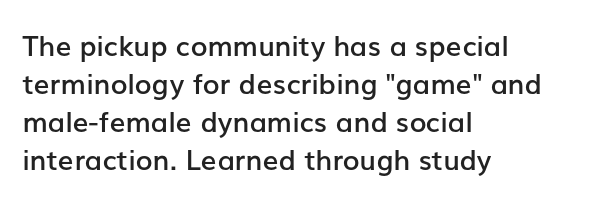
Q: Is the text bold? A: Semi-bold.
Q: Is the text italic (slanted)? A: No, it is upright.
Q: Is the typeface a serif or a sans-serif typeface? A: Sans-serif.
Q: Is the text underlined? A: No.
Q: How is the paragraph aligned? A: Left-aligned.
Q: Is the spacing between letters normal or unusually wide? A: Normal.
Q: Is the spacing between lines tight, normal or loose? A: Normal.
Q: Width (condensed, normal, or wide)? A: Normal.
Q: Stroke contrast? A: Low.
Q: x-height? A: Medium.
Q: Monospaced? A: No.
